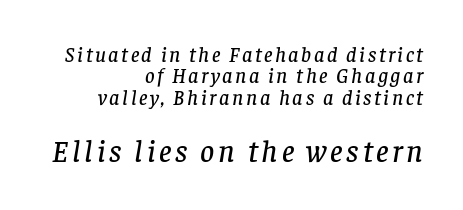
{"serif": "yes", "italic": "yes", "lean": "right", "slant_degrees": 8, "width": "normal", "stroke_contrast": "low", "x_height": "large", "monospaced": "no", "underline": "no", "align": "right", "line_spacing": "tight", "line_spacing_ratio": 1.02, "larger_block": "second", "size_ratio": 1.48, "glyph_px": 31}
